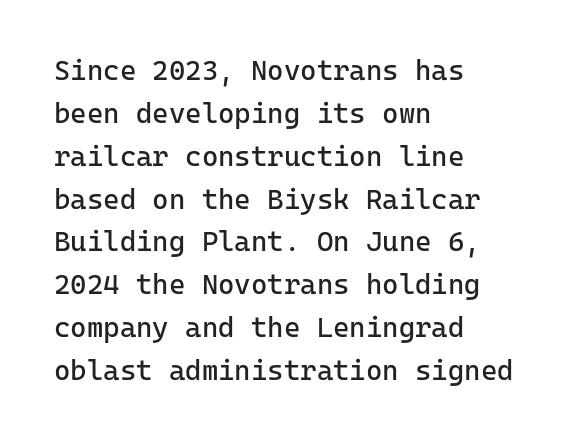
The image shows 28 px regular-weight sans-serif type, upright, monospaced; set left-aligned, normal line spacing (1.53x), normal letter spacing, not underlined; low stroke contrast and a medium x-height.
